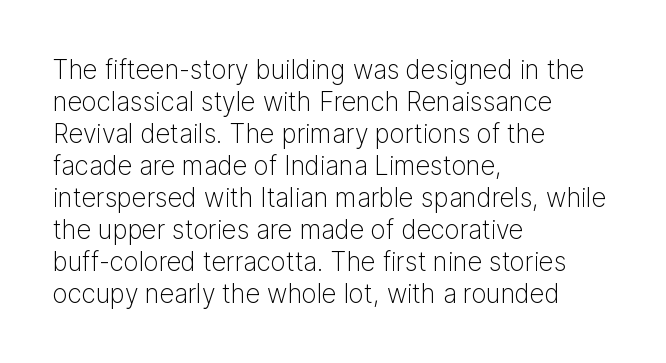
The passage shown is not underscored anywhere. Words appear dense and cohesive because spacing is normal. Alignment: flush left. Unlike italic type, these characters show no tilt at all.
